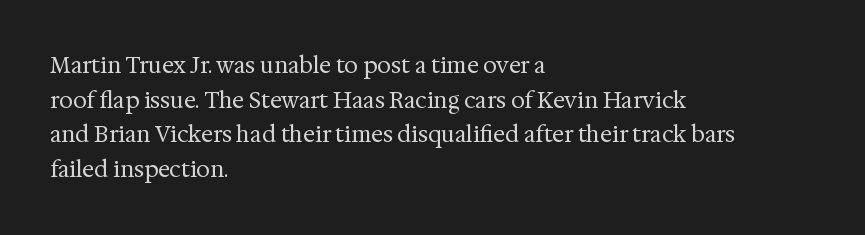
{"italic": "no", "bold": "no", "underline": "no", "align": "left", "line_spacing": "normal", "line_spacing_ratio": 1.57, "letter_spacing": "normal", "letter_spacing_em": 0.0, "glyph_px": 22}
